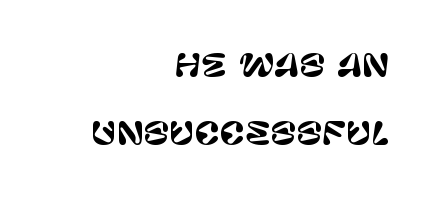
{"serif": "no", "width": "normal", "stroke_contrast": "low", "x_height": "large", "monospaced": "no", "underline": "no", "align": "right", "line_spacing": "loose", "line_spacing_ratio": 2.18, "letter_spacing": "normal", "letter_spacing_em": 0.0, "glyph_px": 31}
